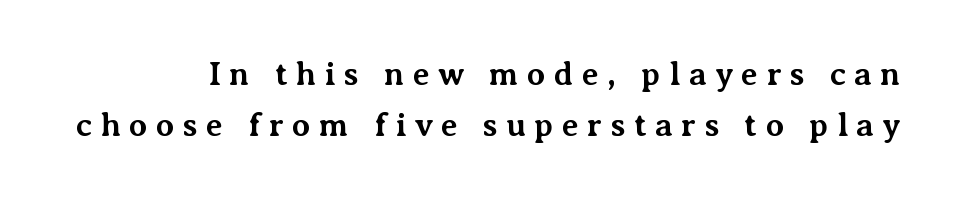
Small tapered or slab feet sit at the stroke ends, so this counts as serif. Students, this is bold: see how much ink each stroke carries. How are the letters spaced? Widely, with obvious added tracking. This sample has the flowing, uneven cadence of proportional lettering. In terms of posture, this sample is upright.
